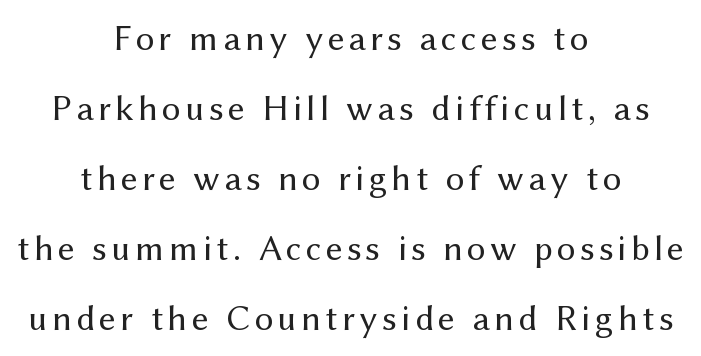
Q: Is the text bold? A: No.
Q: Is the text italic (slanted)? A: No, it is upright.
Q: Is the typeface a serif or a sans-serif typeface? A: Sans-serif.
Q: Is the text underlined? A: No.
Q: How is the paragraph aligned? A: Centered.
Q: Width (condensed, normal, or wide)? A: Normal.
Q: Stroke contrast? A: Medium.
Q: x-height? A: Medium.
Q: Monospaced? A: No.
